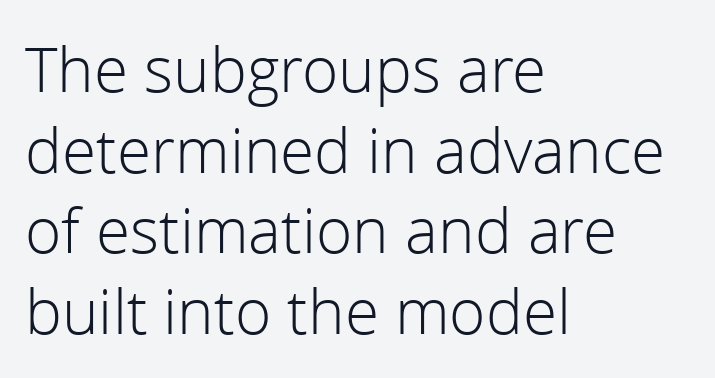
The image shows 62 px light sans-serif type, upright; set left-aligned, normal line spacing (1.3x), normal letter spacing, not underlined; a medium x-height.
